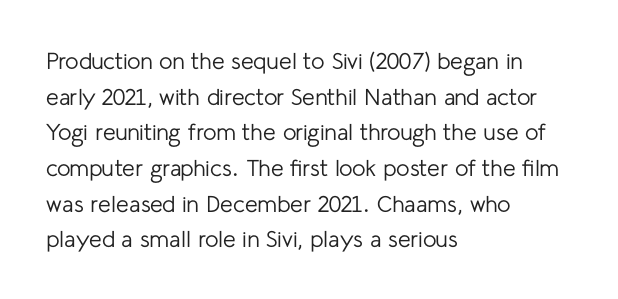
The image shows 23 px text type, upright; set left-aligned, normal line spacing (1.55x), normal letter spacing, not underlined.
